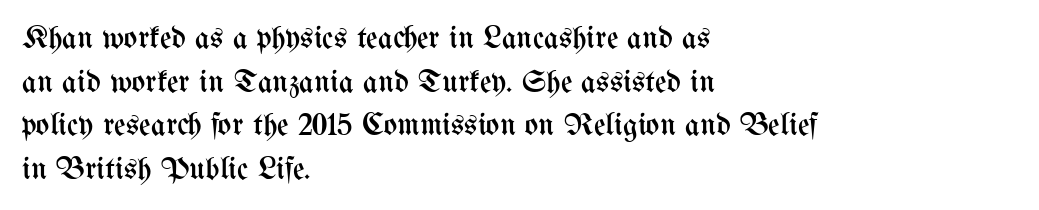
Q: Is the text bold? A: No.
Q: Is the text italic (slanted)? A: No, it is upright.
Q: Is the text underlined? A: No.
Q: How is the paragraph aligned? A: Left-aligned.
Q: Is the spacing between letters normal or unusually wide? A: Normal.
Q: Is the spacing between lines tight, normal or loose? A: Normal.
Q: Width (condensed, normal, or wide)? A: Condensed.
Q: Stroke contrast? A: Medium.
Q: x-height? A: Medium.
Q: Monospaced? A: No.
